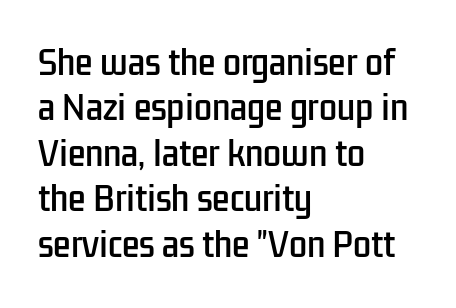
Q: Is the text italic (slanted)? A: No, it is upright.
Q: Is the typeface a serif or a sans-serif typeface? A: Sans-serif.
Q: Is the text underlined? A: No.
Q: How is the paragraph aligned? A: Left-aligned.
Q: Is the spacing between letters normal or unusually wide? A: Normal.
Q: Is the spacing between lines tight, normal or loose? A: Normal.
Q: Width (condensed, normal, or wide)? A: Condensed.
Q: Stroke contrast? A: Low.
Q: x-height? A: Medium.
Q: Monospaced? A: No.
